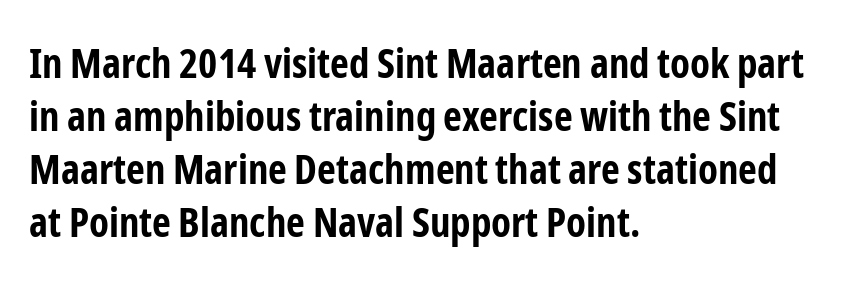
{"serif": "no", "italic": "no", "bold": "yes", "weight": "bold", "width": "condensed", "stroke_contrast": "low", "x_height": "medium", "monospaced": "no", "underline": "no", "align": "left", "line_spacing": "normal", "line_spacing_ratio": 1.29, "letter_spacing": "normal", "letter_spacing_em": 0.0, "glyph_px": 41}
